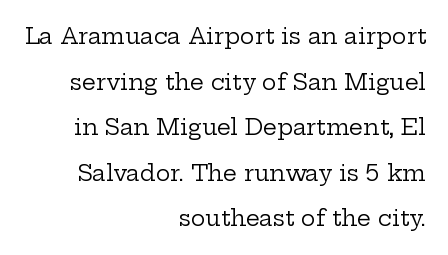
Q: Is the text bold? A: No.
Q: Is the text italic (slanted)? A: No, it is upright.
Q: Is the text underlined? A: No.
Q: How is the paragraph aligned? A: Right-aligned.
Q: Is the spacing between letters normal or unusually wide? A: Normal.
Q: Is the spacing between lines tight, normal or loose? A: Loose.
